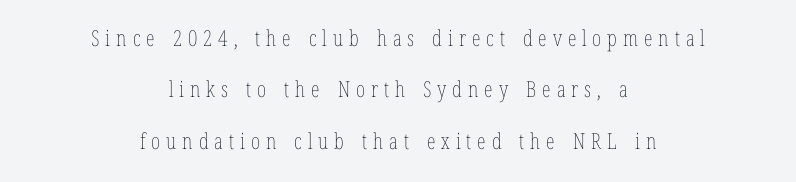
The leading is generous, giving the passage an open texture. The specimen reads as upright at a glance. Letter spacing: wide. Casual observation: everything's sitting right in the middle.
